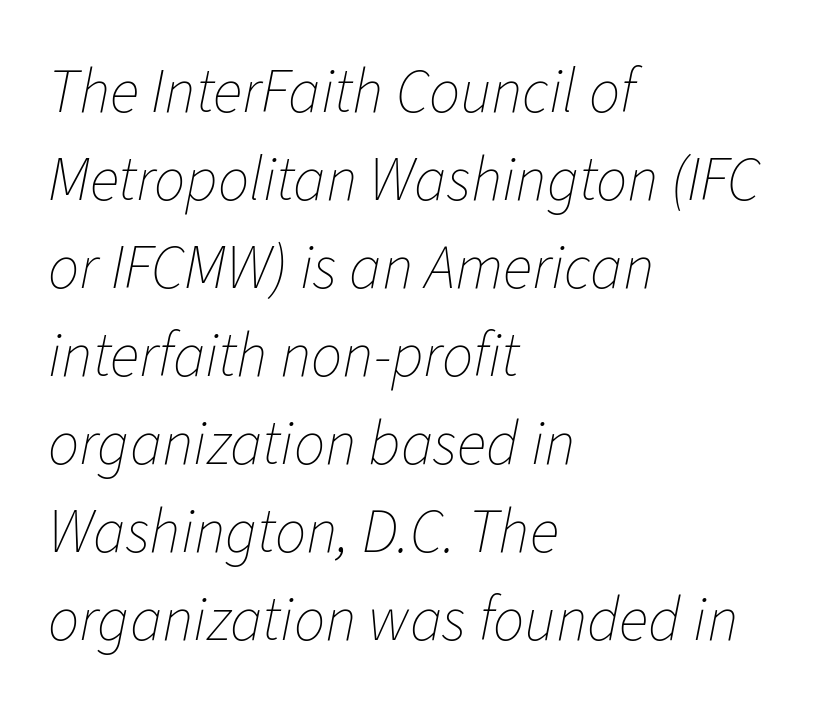
The image shows 62 px thin type, italic (leaning right); set left-aligned, normal line spacing (1.42x), normal letter spacing, not underlined; low stroke contrast and a medium x-height.
